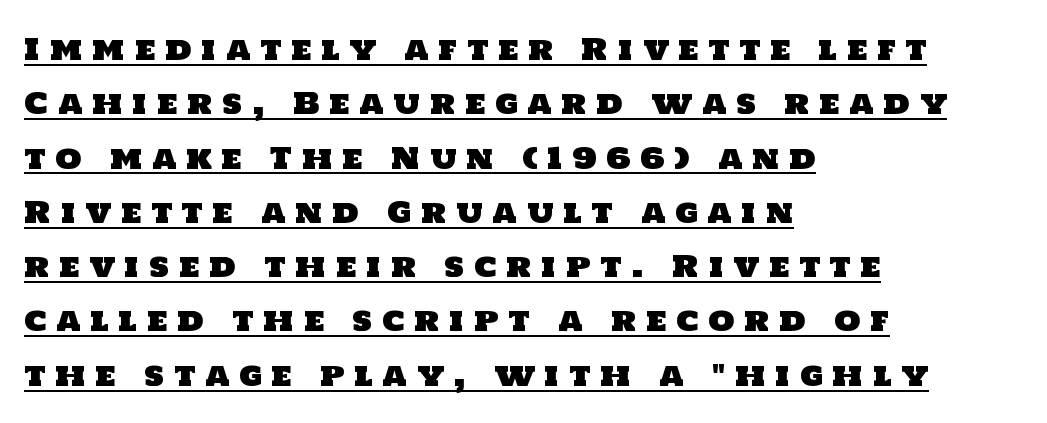
The image shows 30 px sans-serif type; set left-aligned, line spacing 1.81x, unusually wide letter spacing (+0.32 em), underlined; low stroke contrast and a large x-height.
